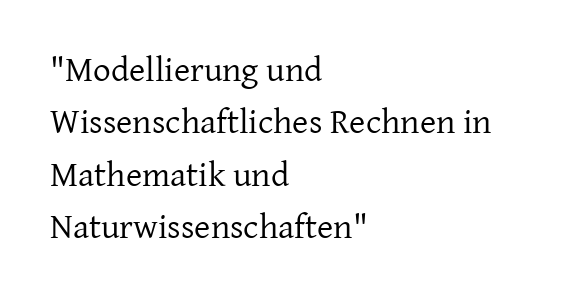
Does the lettering tilt? It doesn't — this is upright. In terms of leading, this rendering sits right in the middle. Yep, those are serifs on the letters. This rendering features lettering with no underline.
